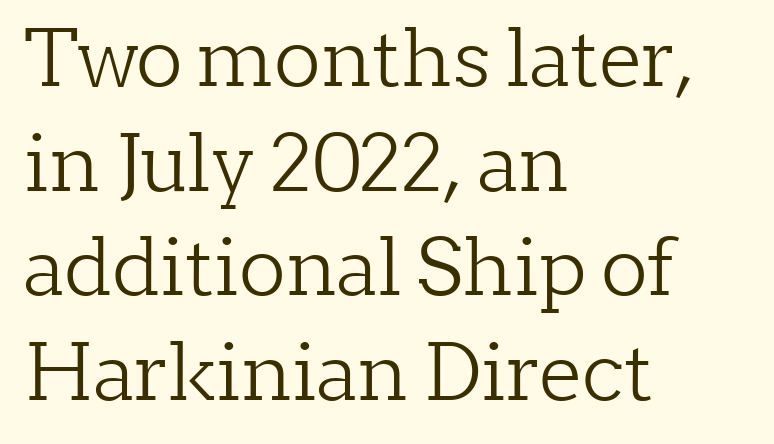
Vertical spacing — default. Weight class: somewhere from thin through regular. Has an underline been added? It has not. Is the letter spacing exaggerated? No — it looks like the ordinary default. Left-aligned paragraph, ragged on the right. The typography opts for an upright posture over an oblique one.
